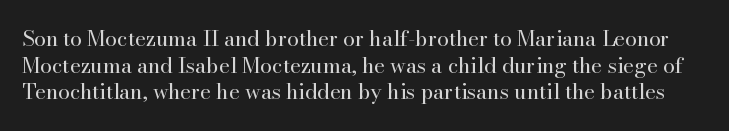
The image shows 21 px text type, upright; set normal line spacing (1.27x), normal letter spacing, not underlined.
